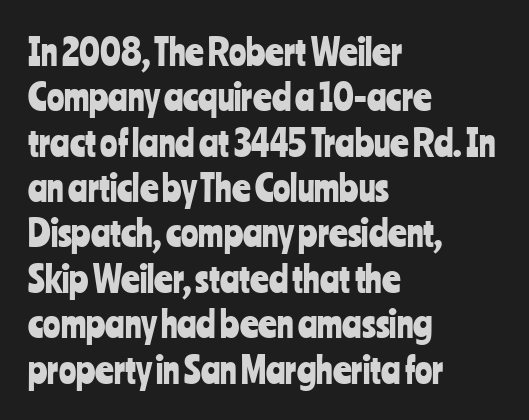
Q: Is the text italic (slanted)? A: No, it is upright.
Q: Is the typeface a serif or a sans-serif typeface? A: Sans-serif.
Q: Is the text underlined? A: No.
Q: How is the paragraph aligned? A: Left-aligned.
Q: Is the spacing between letters normal or unusually wide? A: Normal.
Q: Is the spacing between lines tight, normal or loose? A: Normal.
Q: Width (condensed, normal, or wide)? A: Condensed.
Q: Stroke contrast? A: Low.
Q: x-height? A: Medium.
Q: Monospaced? A: No.
